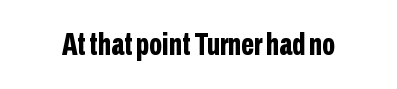
Proportional: the letters do not fall into vertical columns. Anything drawn beneath the words? Only blank space. Ordinary non-slanted type is in use. In terms of weight, the rendering is a true, heavy bold.
